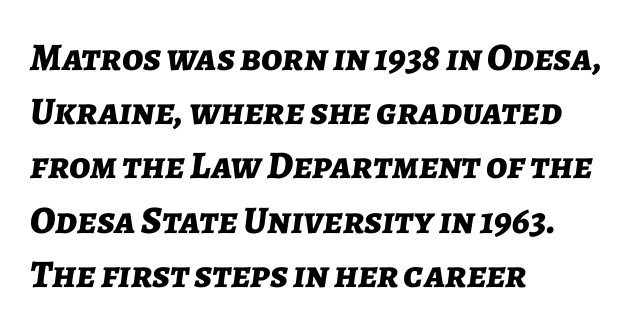
The image shows 39 px bold type, italic (leaning right); set left-aligned, normal line spacing (1.39x), normal letter spacing, not underlined; low stroke contrast and a medium x-height.
